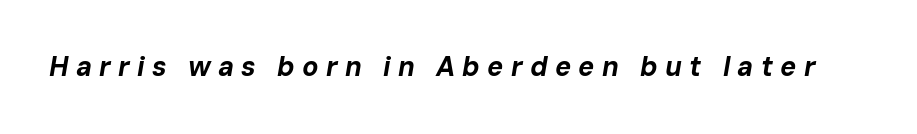
{"italic": "yes", "lean": "right", "slant_degrees": 10, "bold": "yes", "underline": "no", "letter_spacing": "wide", "letter_spacing_em": 0.27, "glyph_px": 27}
